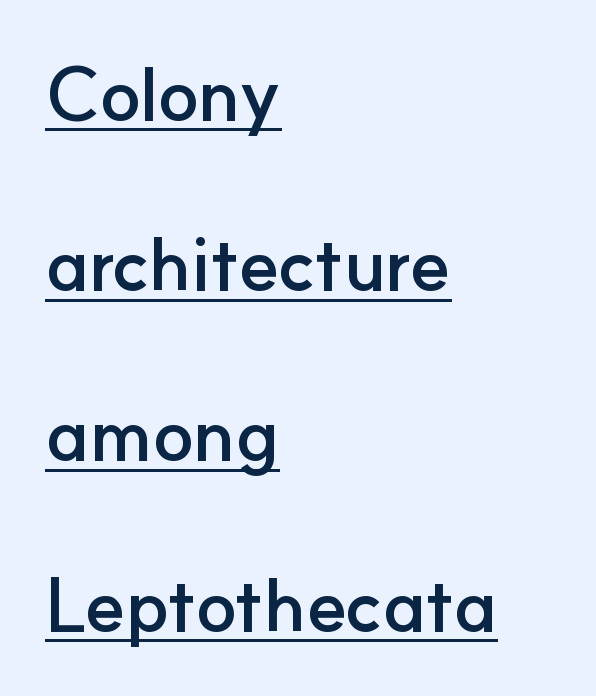
The image shows 75 px semibold sans-serif type, upright; set left-aligned, loose line spacing (2.27x), normal letter spacing, underlined; low stroke contrast and a small x-height.
